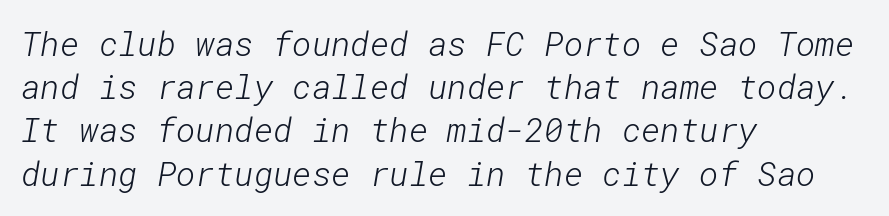
The image shows 33 px light sans-serif type; set left-aligned, normal line spacing (1.31x), normal letter spacing, not underlined; low stroke contrast and a medium x-height.
